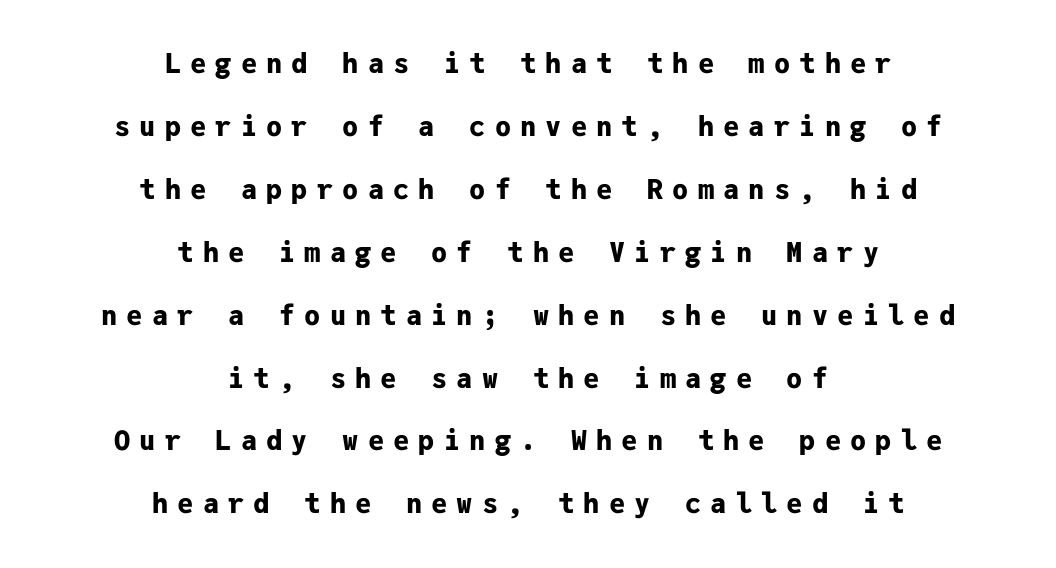
{"italic": "no", "bold": "yes", "underline": "no", "align": "center", "line_spacing": "loose", "line_spacing_ratio": 2.33, "letter_spacing": "wide", "letter_spacing_em": 0.34, "glyph_px": 27}
